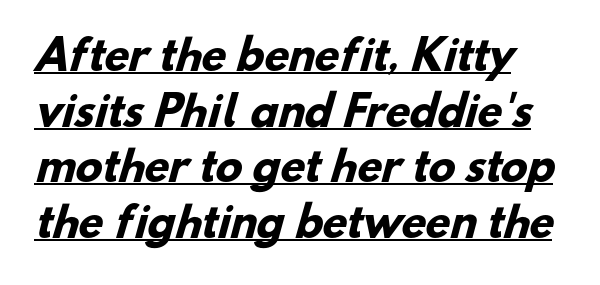
{"serif": "no", "bold": "yes", "weight": "heavy", "width": "normal", "stroke_contrast": "low", "x_height": "small", "monospaced": "no", "underline": "yes", "align": "left", "line_spacing": "normal", "line_spacing_ratio": 1.39, "letter_spacing": "normal", "letter_spacing_em": 0.0, "glyph_px": 40}
